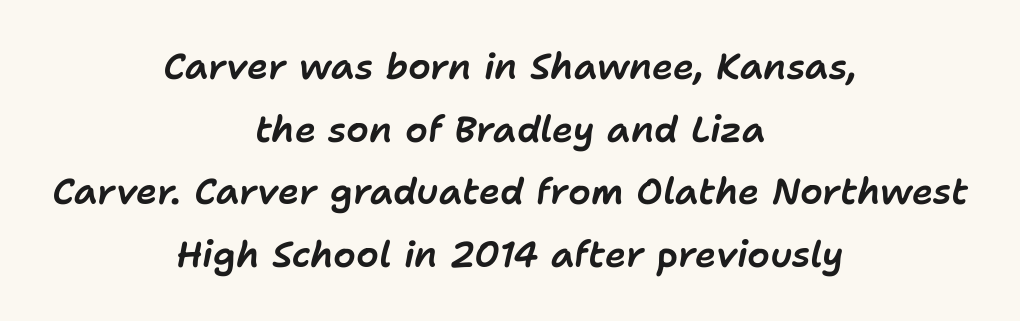
The image shows 36 px text type, italic (leaning right); set centered, line spacing 1.74x, normal letter spacing, not underlined; low stroke contrast and a medium x-height.
